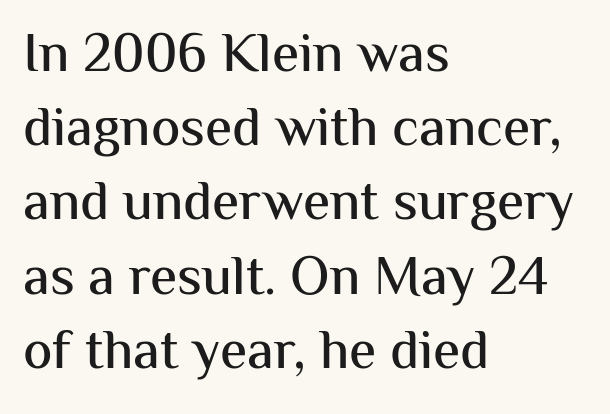
{"serif": "no", "italic": "no", "width": "normal", "stroke_contrast": "medium", "x_height": "medium", "monospaced": "no", "underline": "no", "align": "left", "line_spacing": "normal", "line_spacing_ratio": 1.35, "letter_spacing": "normal", "letter_spacing_em": 0.0, "glyph_px": 55}
